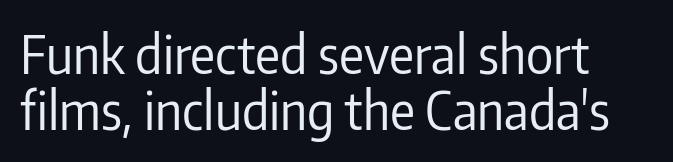
The image shows 52 px regular-weight, condensed sans-serif type, upright; set left-aligned, tight line spacing (1.07x), normal letter spacing, not underlined; low stroke contrast and a medium x-height.
